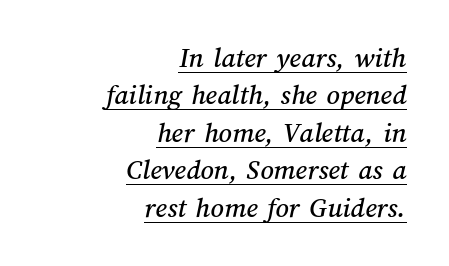
The image shows 29 px text type; set right-aligned, normal line spacing (1.29x), normal letter spacing, underlined; medium stroke contrast and a medium x-height.
